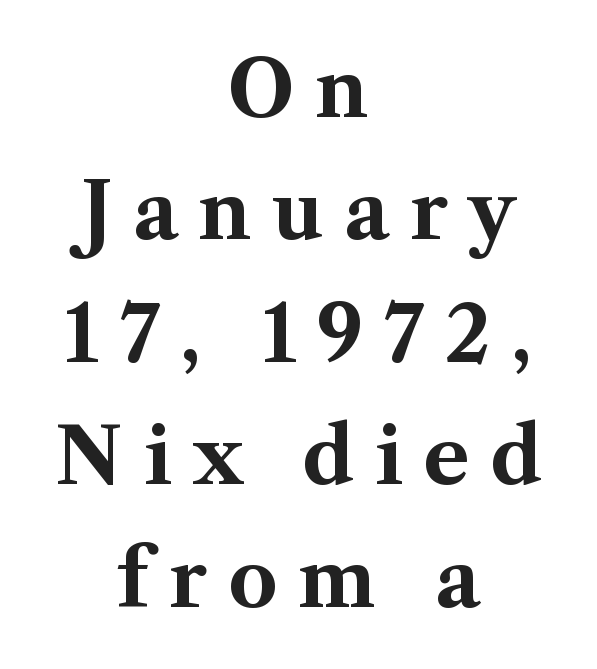
{"serif": "yes", "italic": "no", "bold": "yes", "weight": "bold", "width": "normal", "stroke_contrast": "medium", "x_height": "medium", "monospaced": "no", "underline": "no", "align": "center", "line_spacing": "normal", "line_spacing_ratio": 1.57, "letter_spacing": "wide", "letter_spacing_em": 0.26, "glyph_px": 78}
